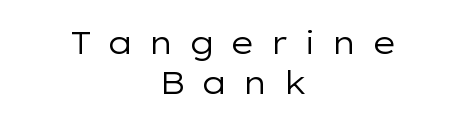
Q: Is the text bold? A: No.
Q: Is the text italic (slanted)? A: No, it is upright.
Q: Is the typeface a serif or a sans-serif typeface? A: Sans-serif.
Q: Is the text underlined? A: No.
Q: How is the paragraph aligned? A: Centered.
Q: Is the spacing between letters normal or unusually wide? A: Unusually wide.
Q: Width (condensed, normal, or wide)? A: Wide.
Q: Stroke contrast? A: Low.
Q: x-height? A: Medium.
Q: Monospaced? A: No.
